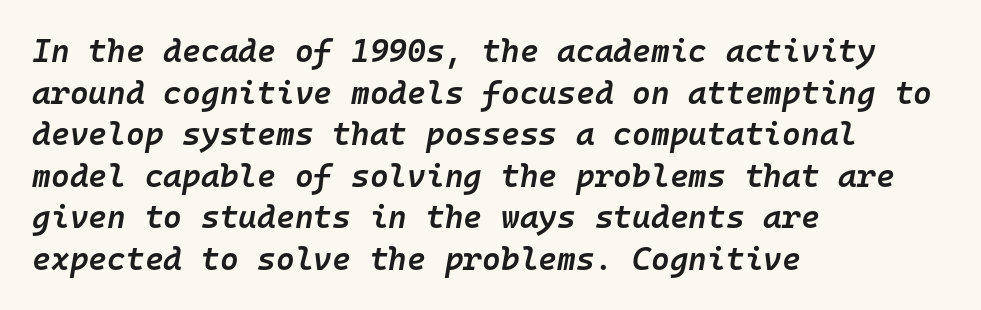
{"italic": "yes", "lean": "right", "slant_degrees": 10, "bold": "semi", "weight": "semibold", "width": "normal", "stroke_contrast": "low", "x_height": "medium", "monospaced": "yes", "underline": "no", "align": "left", "line_spacing": "normal", "line_spacing_ratio": 1.3, "letter_spacing": "normal", "letter_spacing_em": 0.0, "glyph_px": 32}
